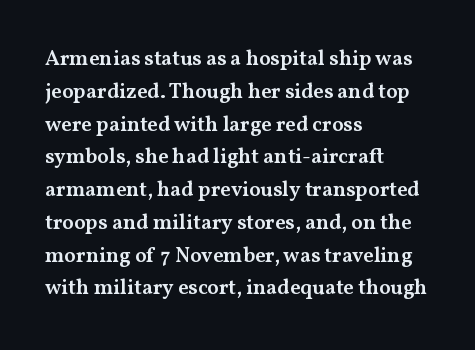
A somewhat darkened texture: the type is semibold rather than bold. Every stem runs plumb, perpendicular to the baseline. No extra tracking has been applied to these lines. A bare baseline throughout the passage. Every row of glyphs begins at an identical x-position on the left. Normally led — the rows are evenly, conventionally spaced.
